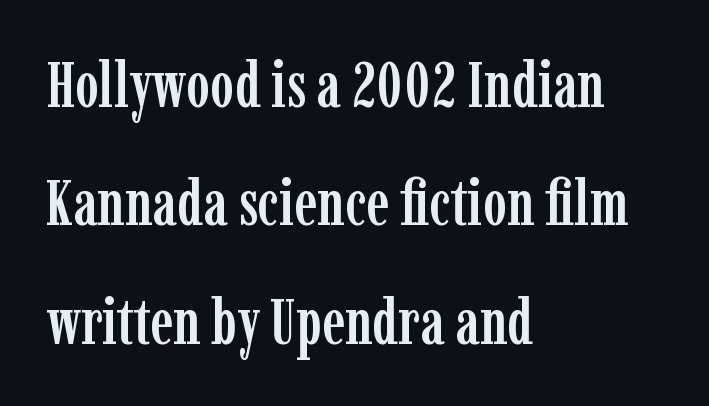
Is the letter spacing exaggerated? No — it looks like the ordinary default. No italicization has been applied; the sample stays upright. Serif or sans? Serif — the stroke terminals have little feet. Does the copy run flush right? No — it runs flush left. The zone under the glyphs is completely vacant. Looks like regular typesetting: each glyph gets only the width it needs.
